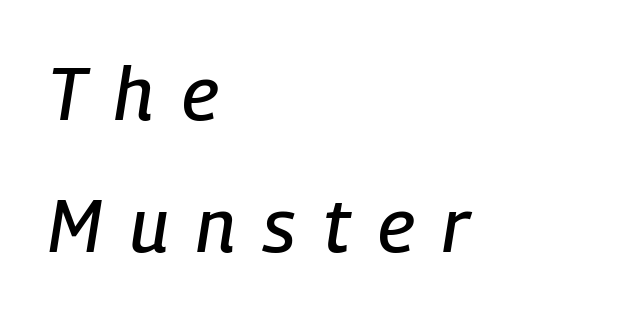
Has an underline been added? It has not. Each letter keeps its own natural width here, so spacing adapts to shape. This sample uses expanded letter spacing, leaving extra air between glyphs. Looking at the ascenders, they clearly lean.
